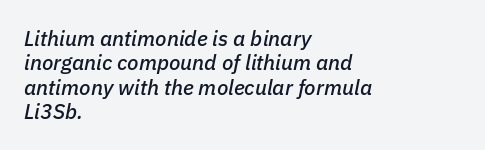
The image shows 21 px text type, italic (leaning right); set left-aligned, line spacing 1.16x, normal letter spacing, not underlined.
